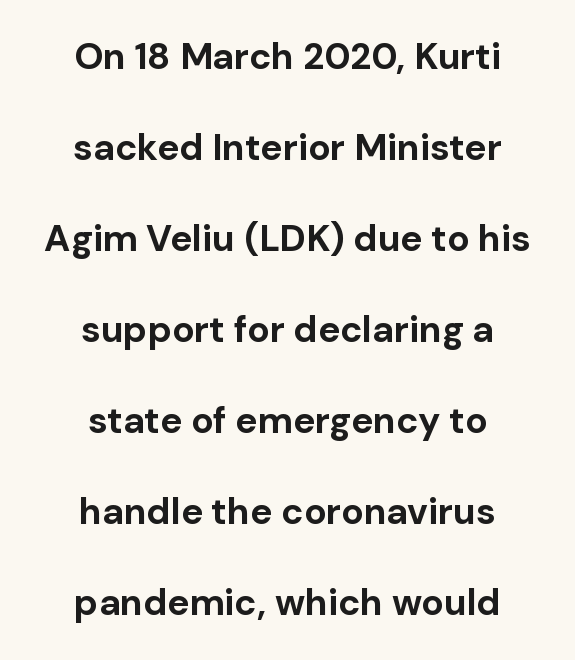
The image shows 37 px bold sans-serif type, upright; set centered, loose line spacing (2.46x), normal letter spacing, not underlined; low stroke contrast and a medium x-height.
